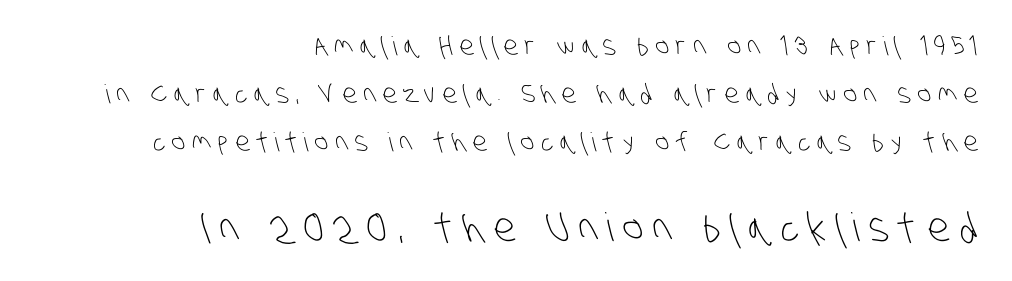
The image shows 39 px light, condensed sans-serif type; set right-aligned, line spacing 1.84x, unusually wide letter spacing (+0.26 em), not underlined; the second (bottom) block is 1.5x larger; low stroke contrast and a large x-height.
